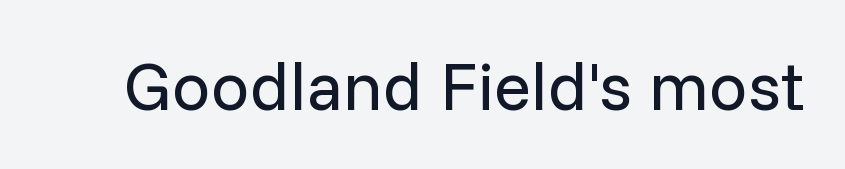
The image shows 69 px regular-weight sans-serif type, upright; set normal letter spacing, not underlined; low stroke contrast and a medium x-height.
